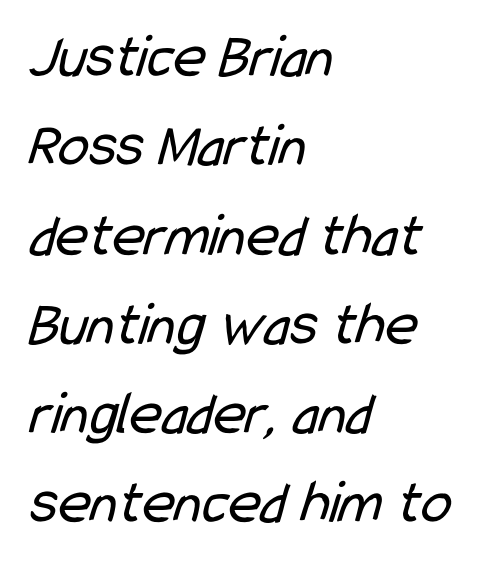
Q: Is the text bold? A: No.
Q: Is the typeface a serif or a sans-serif typeface? A: Sans-serif.
Q: Is the text underlined? A: No.
Q: How is the paragraph aligned? A: Left-aligned.
Q: Is the spacing between letters normal or unusually wide? A: Normal.
Q: Is the spacing between lines tight, normal or loose? A: Normal.
Q: Width (condensed, normal, or wide)? A: Condensed.
Q: Stroke contrast? A: Low.
Q: x-height? A: Medium.
Q: Monospaced? A: No.
